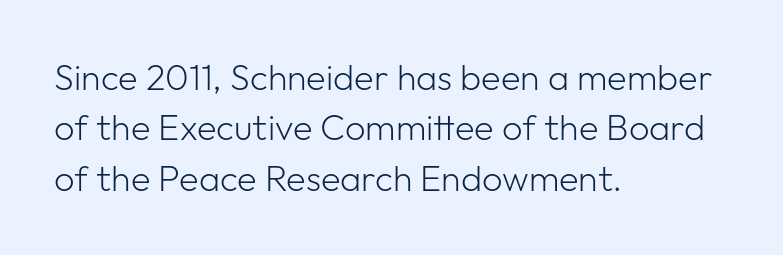
The image shows 36 px light sans-serif type, upright; set left-aligned, normal line spacing (1.4x), normal letter spacing, not underlined; low stroke contrast and a medium x-height.
